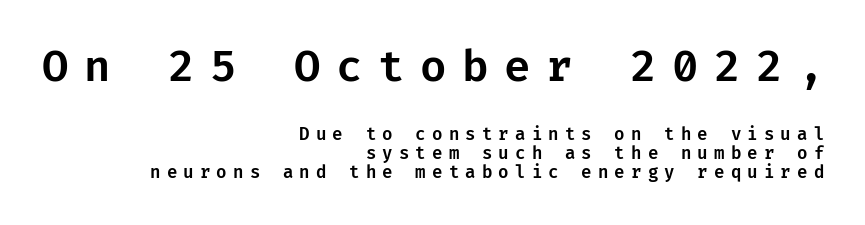
Q: Is the text italic (slanted)? A: No, it is upright.
Q: Is the typeface a serif or a sans-serif typeface? A: Sans-serif.
Q: Is the text underlined? A: No.
Q: How is the paragraph aligned? A: Right-aligned.
Q: Is the spacing between letters normal or unusually wide? A: Unusually wide.
Q: Is the spacing between lines tight, normal or loose? A: Tight.
Q: Which block of text is set in a larger size, the first (top) or the second (bottom)? A: The first (top) one.
Q: Width (condensed, normal, or wide)? A: Normal.
Q: Stroke contrast? A: Low.
Q: x-height? A: Medium.
